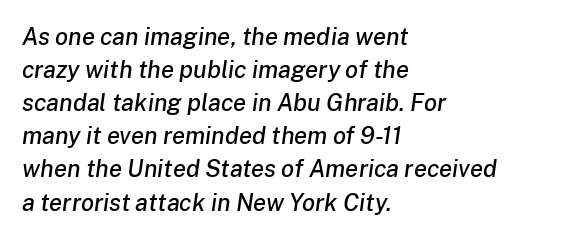
The image shows 24 px text type, italic (leaning right); set left-aligned, normal line spacing (1.38x), normal letter spacing, not underlined.
